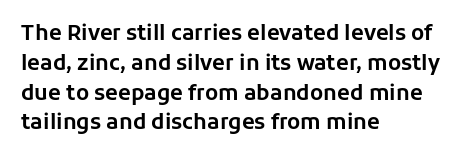
The image shows 21 px text type, upright; set left-aligned, normal line spacing (1.42x), normal letter spacing, not underlined.
